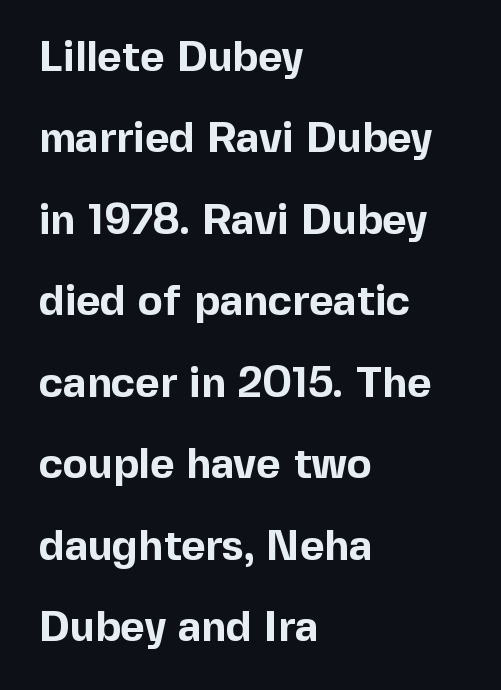
{"serif": "no", "italic": "no", "bold": "yes", "weight": "bold", "width": "normal", "x_height": "medium", "monospaced": "no", "underline": "no", "align": "left", "line_spacing": "loose", "line_spacing_ratio": 1.94, "letter_spacing": "normal", "letter_spacing_em": 0.0, "glyph_px": 42}
